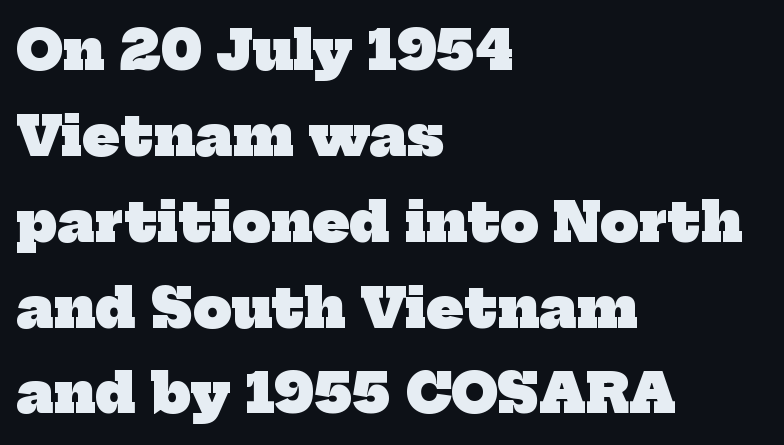
{"serif": "yes", "bold": "yes", "weight": "heavy", "width": "normal", "stroke_contrast": "low", "x_height": "medium", "monospaced": "no", "underline": "no", "align": "left", "line_spacing": "normal", "line_spacing_ratio": 1.59, "letter_spacing": "normal", "letter_spacing_em": 0.0, "glyph_px": 54}
